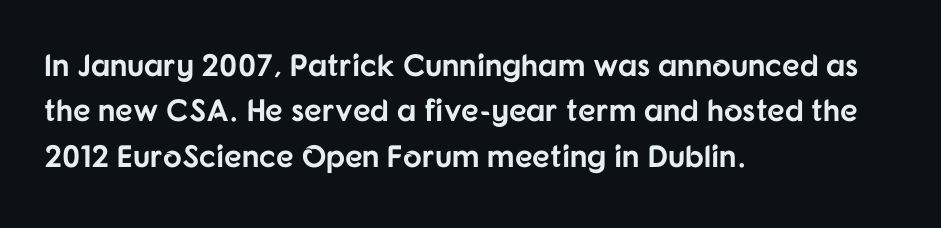
Q: Is the text bold? A: Yes.
Q: Is the text italic (slanted)? A: No, it is upright.
Q: Is the typeface a serif or a sans-serif typeface? A: Sans-serif.
Q: Is the text underlined? A: No.
Q: How is the paragraph aligned? A: Left-aligned.
Q: Is the spacing between letters normal or unusually wide? A: Normal.
Q: Is the spacing between lines tight, normal or loose? A: Normal.
Q: Width (condensed, normal, or wide)? A: Normal.
Q: Stroke contrast? A: Low.
Q: x-height? A: Medium.
Q: Monospaced? A: No.
